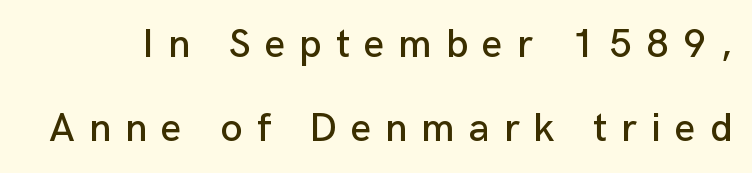
The image shows 40 px sans-serif type, upright; set loose line spacing (2.1x), unusually wide letter spacing (+0.35 em), not underlined; low stroke contrast and a medium x-height.
